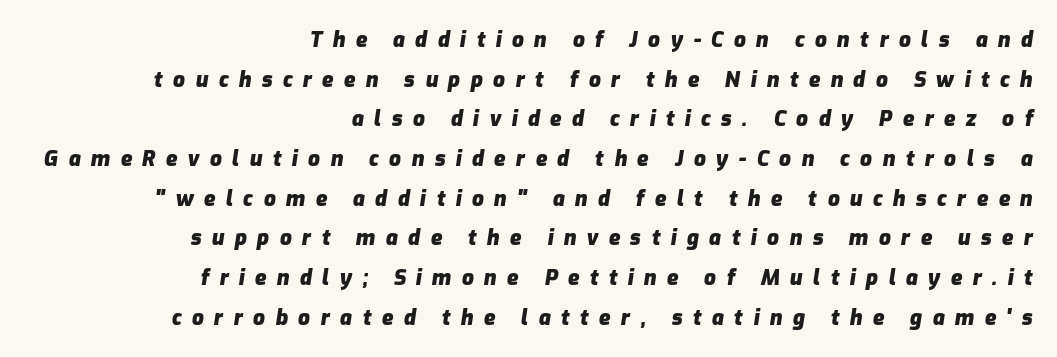
The lines are quadded right. Look at the stroke-to-counter ratio: heavy, a bold. A typesetter would call this heavily tracked-out type. The space directly below the letters is spotless. The glyphs look as if they've been sheared to an angle.
